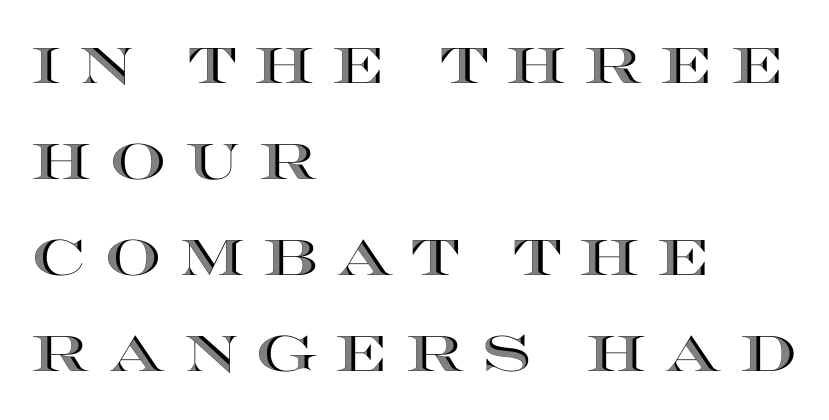
{"italic": "no", "width": "wide", "x_height": "large", "monospaced": "no", "underline": "no", "align": "left", "line_spacing": "loose", "line_spacing_ratio": 1.92, "letter_spacing": "wide", "letter_spacing_em": 0.36, "glyph_px": 50}
